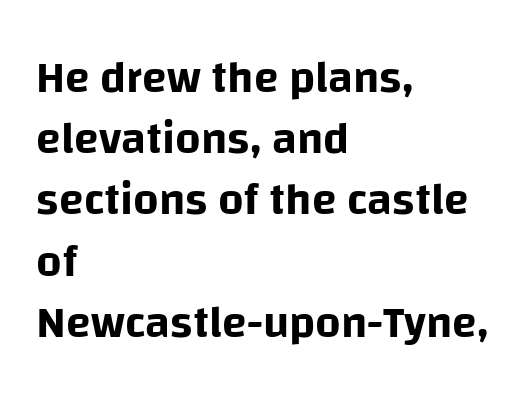
The image shows 45 px sans-serif type, upright; set left-aligned, normal line spacing (1.36x), normal letter spacing, not underlined; low stroke contrast and a large x-height.
